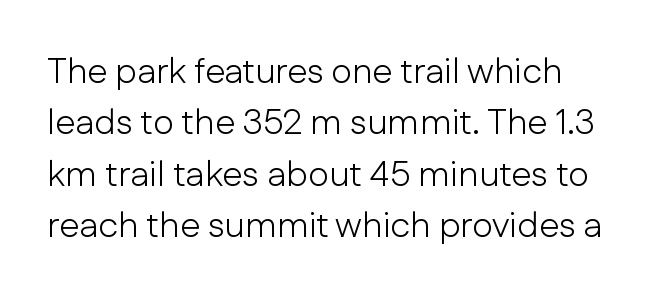
{"serif": "no", "italic": "no", "bold": "no", "weight": "light", "width": "normal", "stroke_contrast": "low", "x_height": "medium", "monospaced": "no", "underline": "no", "line_spacing": "normal", "line_spacing_ratio": 1.43, "letter_spacing": "normal", "letter_spacing_em": 0.0, "glyph_px": 36}
